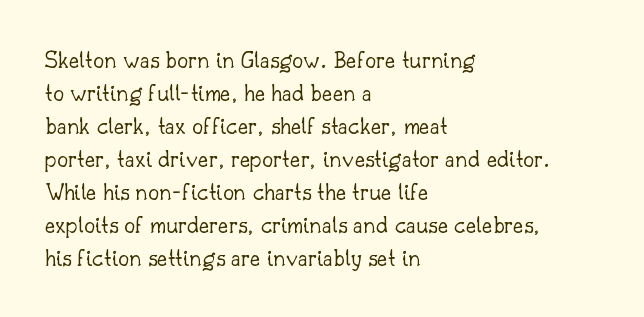
{"italic": "no", "bold": "no", "underline": "no", "align": "left", "line_spacing": "normal", "line_spacing_ratio": 1.32, "letter_spacing": "normal", "letter_spacing_em": 0.0, "glyph_px": 25}
